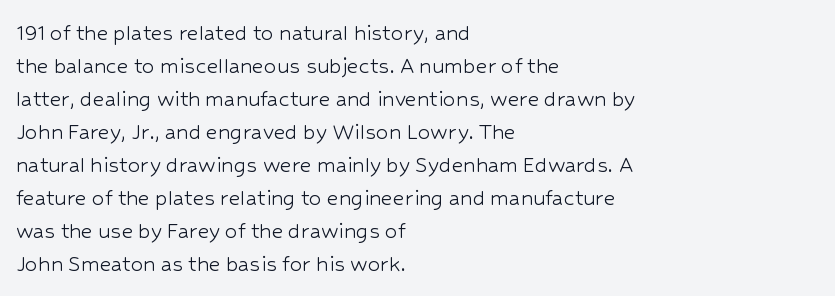
Q: Is the text bold? A: No.
Q: Is the text italic (slanted)? A: No, it is upright.
Q: Is the text underlined? A: No.
Q: How is the paragraph aligned? A: Left-aligned.
Q: Is the spacing between letters normal or unusually wide? A: Normal.
Q: Is the spacing between lines tight, normal or loose? A: Normal.
